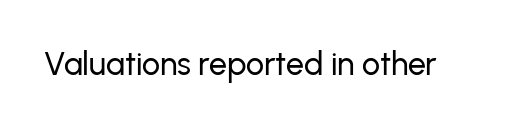
{"serif": "no", "italic": "no", "width": "normal", "stroke_contrast": "low", "x_height": "medium", "monospaced": "no", "underline": "no", "letter_spacing": "normal", "letter_spacing_em": 0.0, "glyph_px": 32}
